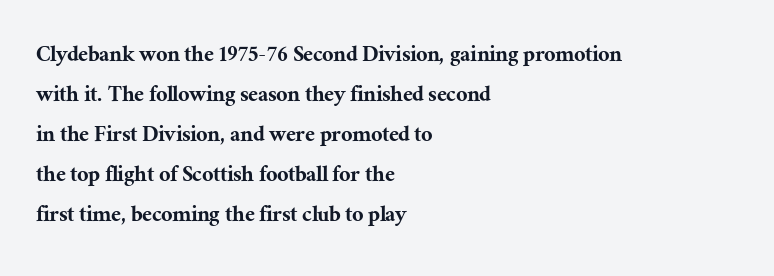
The image shows 25 px text type, upright; set left-aligned, normal line spacing (1.6x), normal letter spacing, not underlined.
